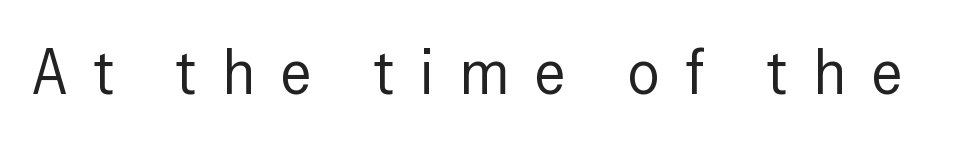
The image shows 63 px regular-weight, condensed sans-serif type, upright; set unusually wide letter spacing (+0.41 em), not underlined; low stroke contrast and a medium x-height.
